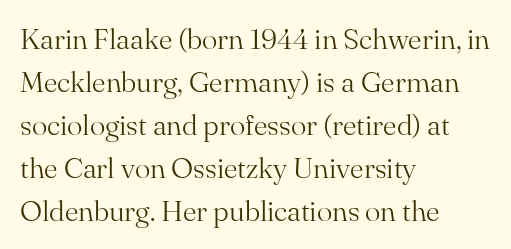
The image shows 29 px light serif type, upright; set left-aligned, normal line spacing (1.48x), normal letter spacing, not underlined; medium stroke contrast and a small x-height.
